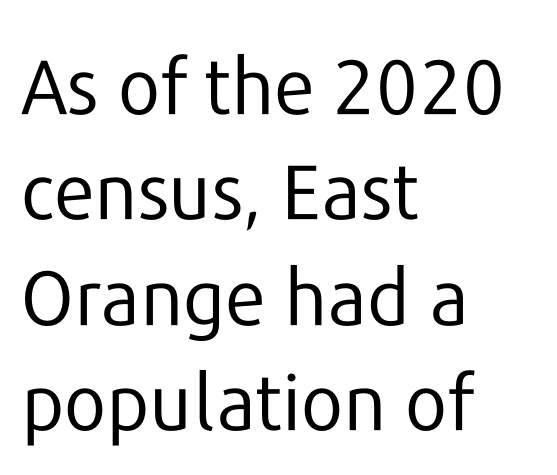
Q: Is the text bold? A: No.
Q: Is the text italic (slanted)? A: No, it is upright.
Q: Is the typeface a serif or a sans-serif typeface? A: Sans-serif.
Q: Is the text underlined? A: No.
Q: How is the paragraph aligned? A: Left-aligned.
Q: Is the spacing between letters normal or unusually wide? A: Normal.
Q: Is the spacing between lines tight, normal or loose? A: Normal.
Q: Width (condensed, normal, or wide)? A: Normal.
Q: Stroke contrast? A: Low.
Q: x-height? A: Medium.
Q: Monospaced? A: No.
